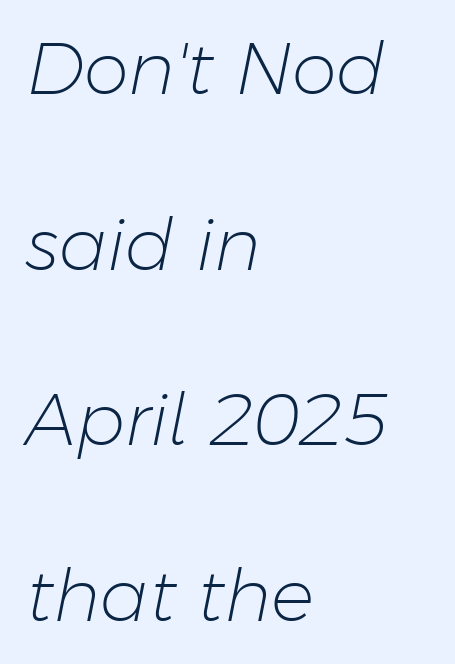
Tall strokes in this sample are angled rather than plumb. The letters look calm and open, with moderate or lighter stems. The letters advance in unequal steps, a hallmark of proportional type. Each word holds together tightly as a unit, with standard inter-letter gaps. Vertically, the passage feels expansive, rows floating well apart. The space beneath each line is pristine and unruled.
